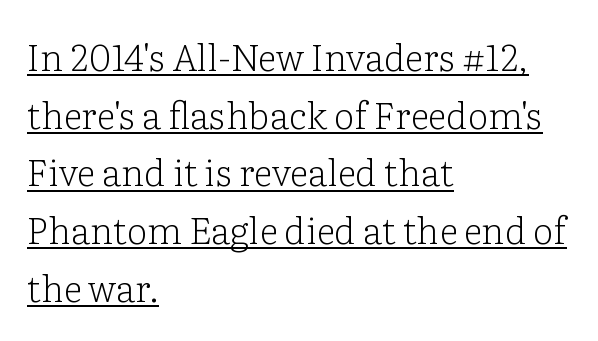
The image shows 37 px light serif type, upright; set left-aligned, normal line spacing (1.56x), normal letter spacing, underlined; low stroke contrast and a medium x-height.
